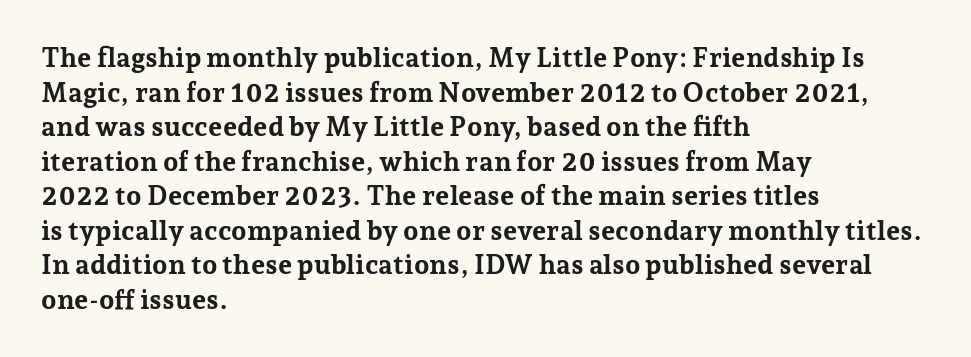
The image shows 27 px bold type, upright; set left-aligned, normal line spacing (1.28x), normal letter spacing, not underlined.
